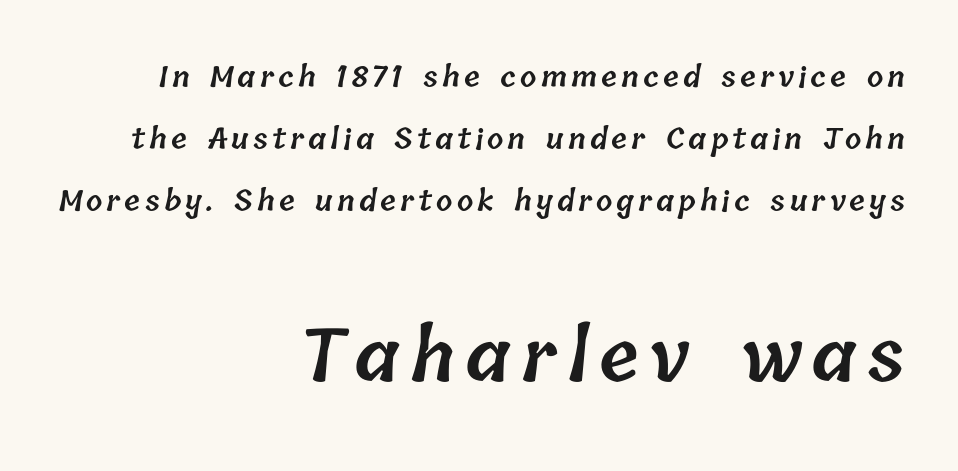
Q: Is the text bold? A: Semi-bold.
Q: Is the text underlined? A: No.
Q: How is the paragraph aligned? A: Right-aligned.
Q: Is the spacing between lines tight, normal or loose? A: Loose.
Q: Which block of text is set in a larger size, the first (top) or the second (bottom)? A: The second (bottom) one.
Q: Width (condensed, normal, or wide)? A: Normal.
Q: Stroke contrast? A: Low.
Q: x-height? A: Medium.
Q: Monospaced? A: No.
